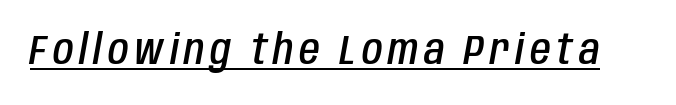
{"italic": "yes", "lean": "right", "slant_degrees": 10, "bold": "semi", "weight": "semibold", "width": "condensed", "stroke_contrast": "low", "x_height": "large", "monospaced": "no", "underline": "yes", "glyph_px": 42}
